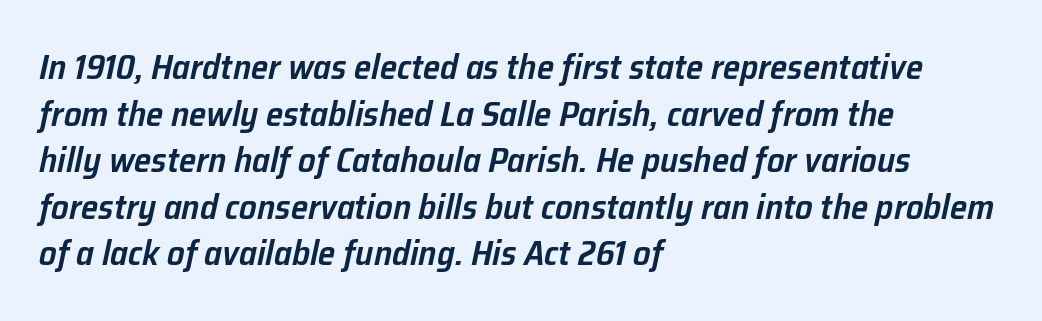
{"italic": "yes", "lean": "right", "slant_degrees": 12, "bold": "semi", "weight": "semibold", "width": "normal", "stroke_contrast": "low", "x_height": "medium", "monospaced": "no", "underline": "no", "align": "left", "line_spacing": "normal", "line_spacing_ratio": 1.33, "letter_spacing": "normal", "letter_spacing_em": 0.0, "glyph_px": 35}
